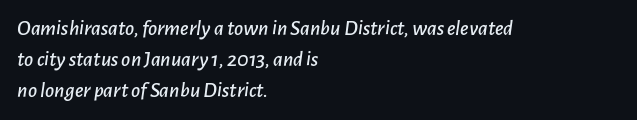
Q: Is the text italic (slanted)? A: Yes, it leans right by about 7 degrees.
Q: Is the text underlined? A: No.
Q: How is the paragraph aligned? A: Left-aligned.
Q: Is the spacing between letters normal or unusually wide? A: Normal.
Q: Is the spacing between lines tight, normal or loose? A: Normal.
